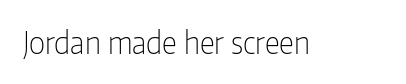
Q: Is the text bold? A: No.
Q: Is the text italic (slanted)? A: No, it is upright.
Q: Is the typeface a serif or a sans-serif typeface? A: Sans-serif.
Q: Is the text underlined? A: No.
Q: Is the spacing between letters normal or unusually wide? A: Normal.
Q: Width (condensed, normal, or wide)? A: Condensed.
Q: Stroke contrast? A: Low.
Q: x-height? A: Medium.
Q: Monospaced? A: No.
